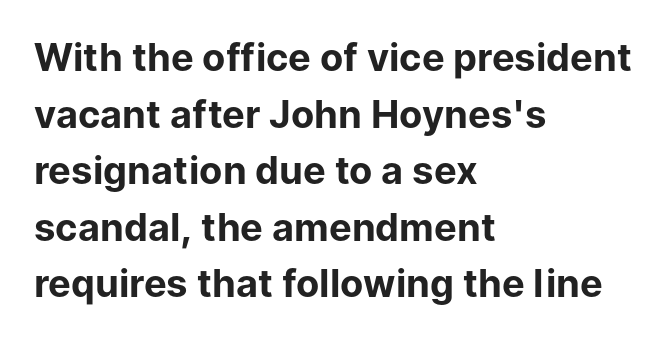
Q: Is the text bold? A: Yes.
Q: Is the text italic (slanted)? A: No, it is upright.
Q: Is the typeface a serif or a sans-serif typeface? A: Sans-serif.
Q: Is the text underlined? A: No.
Q: How is the paragraph aligned? A: Left-aligned.
Q: Is the spacing between letters normal or unusually wide? A: Normal.
Q: Is the spacing between lines tight, normal or loose? A: Normal.
Q: Width (condensed, normal, or wide)? A: Normal.
Q: Stroke contrast? A: Low.
Q: x-height? A: Medium.
Q: Monospaced? A: No.
